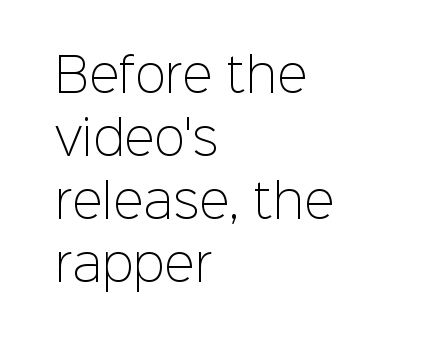
Q: Is the text bold? A: No.
Q: Is the text italic (slanted)? A: No, it is upright.
Q: Is the typeface a serif or a sans-serif typeface? A: Sans-serif.
Q: Is the text underlined? A: No.
Q: How is the paragraph aligned? A: Left-aligned.
Q: Is the spacing between letters normal or unusually wide? A: Normal.
Q: Is the spacing between lines tight, normal or loose? A: Normal.
Q: Width (condensed, normal, or wide)? A: Normal.
Q: Stroke contrast? A: Low.
Q: x-height? A: Medium.
Q: Monospaced? A: No.
